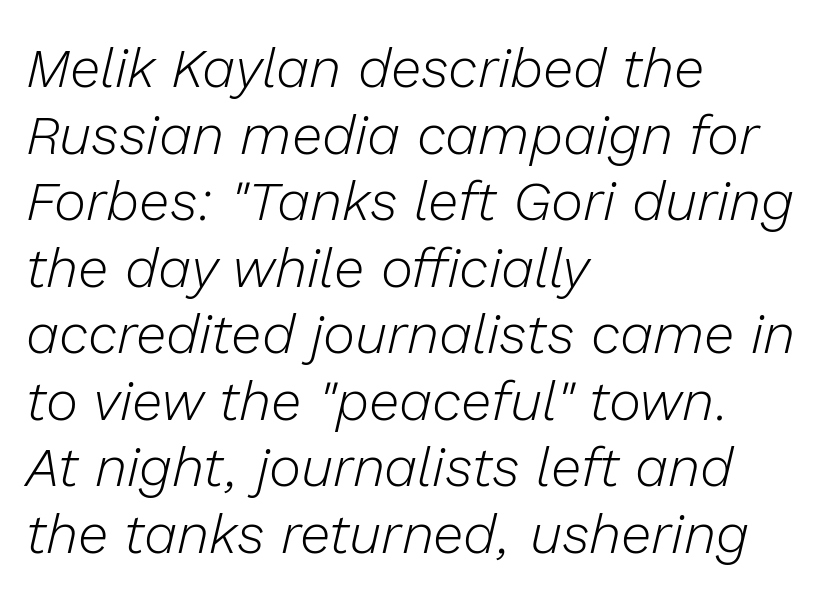
The image shows 55 px light type, italic (leaning right); set left-aligned, line spacing 1.21x, normal letter spacing, not underlined; low stroke contrast and a medium x-height.
